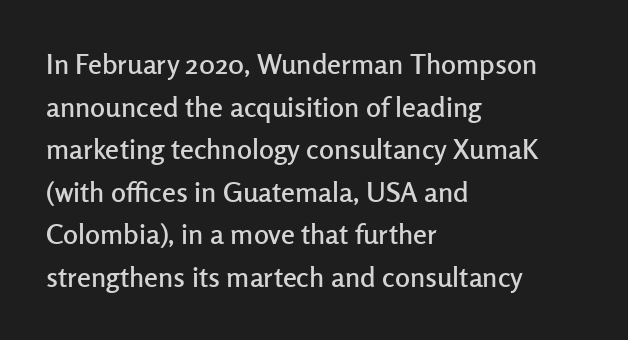
{"serif": "no", "italic": "no", "width": "normal", "stroke_contrast": "low", "x_height": "medium", "monospaced": "no", "underline": "no", "align": "left", "line_spacing": "normal", "line_spacing_ratio": 1.52, "letter_spacing": "normal", "letter_spacing_em": 0.0, "glyph_px": 28}
